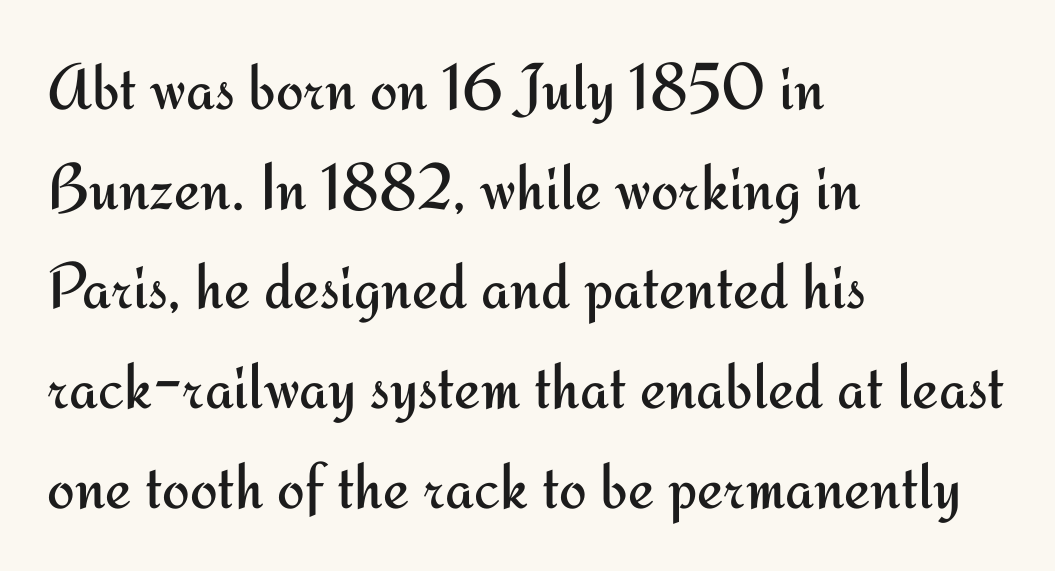
Q: Is the text bold? A: No.
Q: Is the text italic (slanted)? A: No, it is upright.
Q: Is the typeface a serif or a sans-serif typeface? A: Sans-serif.
Q: Is the text underlined? A: No.
Q: How is the paragraph aligned? A: Left-aligned.
Q: Is the spacing between letters normal or unusually wide? A: Normal.
Q: Is the spacing between lines tight, normal or loose? A: Normal.
Q: Width (condensed, normal, or wide)? A: Normal.
Q: Stroke contrast? A: Medium.
Q: x-height? A: Small.
Q: Monospaced? A: No.
